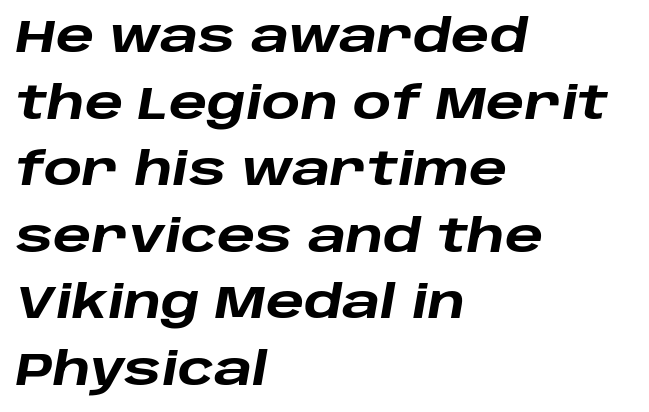
{"italic": "yes", "lean": "right", "slant_degrees": 10, "bold": "yes", "weight": "heavy", "width": "wide", "stroke_contrast": "low", "x_height": "large", "monospaced": "no", "underline": "no", "align": "left", "line_spacing": "normal", "line_spacing_ratio": 1.48, "letter_spacing": "normal", "letter_spacing_em": 0.0, "glyph_px": 45}
